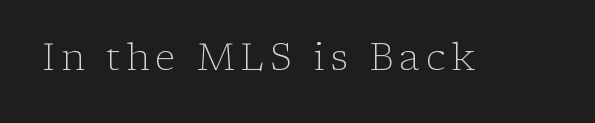
{"serif": "yes", "italic": "no", "bold": "no", "weight": "light", "width": "normal", "stroke_contrast": "low", "x_height": "medium", "monospaced": "no", "underline": "no", "glyph_px": 38}
